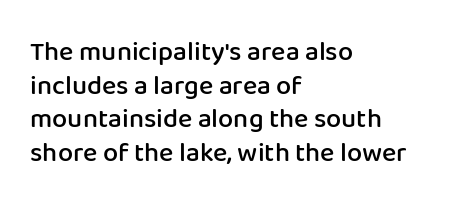
Does the copy run flush right? No — it runs flush left. The passage shown has conventional tracking throughout. Compared with an ordinary text face, these strokes are moderately heavier — a semibold. Unlike italic type, these characters show no tilt at all. No word sits above an underline.
